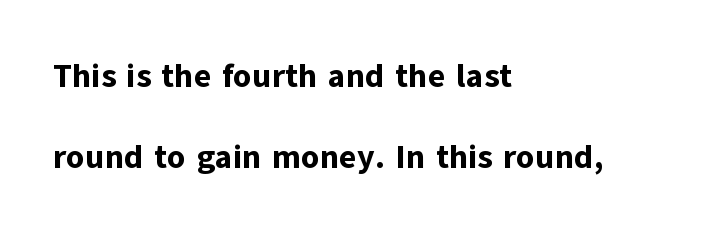
{"serif": "no", "italic": "no", "bold": "yes", "weight": "bold", "width": "normal", "stroke_contrast": "low", "x_height": "medium", "monospaced": "no", "underline": "no", "align": "left", "line_spacing": "loose", "line_spacing_ratio": 2.46, "letter_spacing": "normal", "letter_spacing_em": 0.0, "glyph_px": 33}
